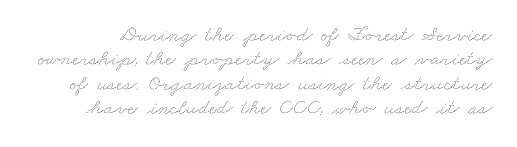
{"underline": "no", "line_spacing": "tight", "line_spacing_ratio": 1.11, "letter_spacing": "normal", "letter_spacing_em": 0.0, "glyph_px": 22}
